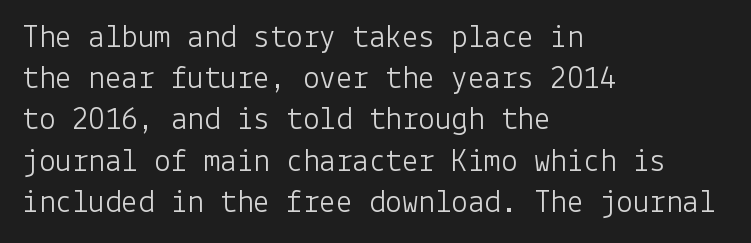
The weight tops out at a normal text grade. Reading down the block, your eye returns to a fixed left position each line. One glance says typical: line gaps are just what's usual. Short note: letters normally spaced. The words here are not underlined.
